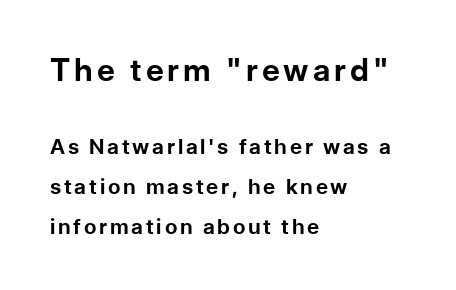
Is this a fixed-width face? No — the glyphs have proportional, varying widths. What kind of face is this? One without serifs — a sans. The rag falls on the right side of this text block. You'd pick this weight for a headline — it's a proper bold. The designer gave the opening block more size than the closing block. The axis of the letterforms is exactly vertical.
